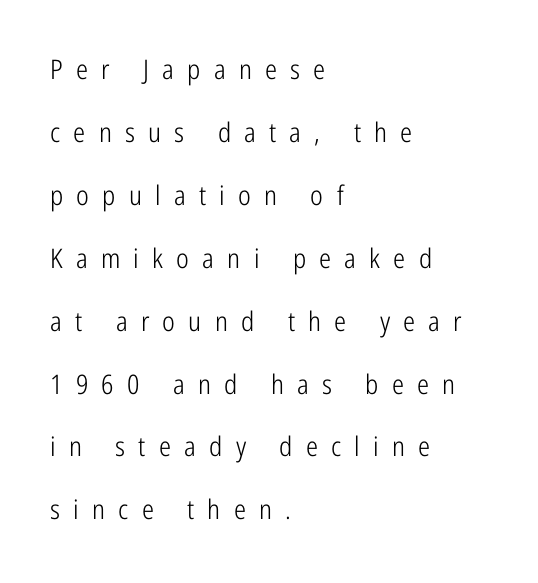
The image shows 27 px text type, upright; set left-aligned, loose line spacing (2.33x), unusually wide letter spacing (+0.49 em), not underlined.
